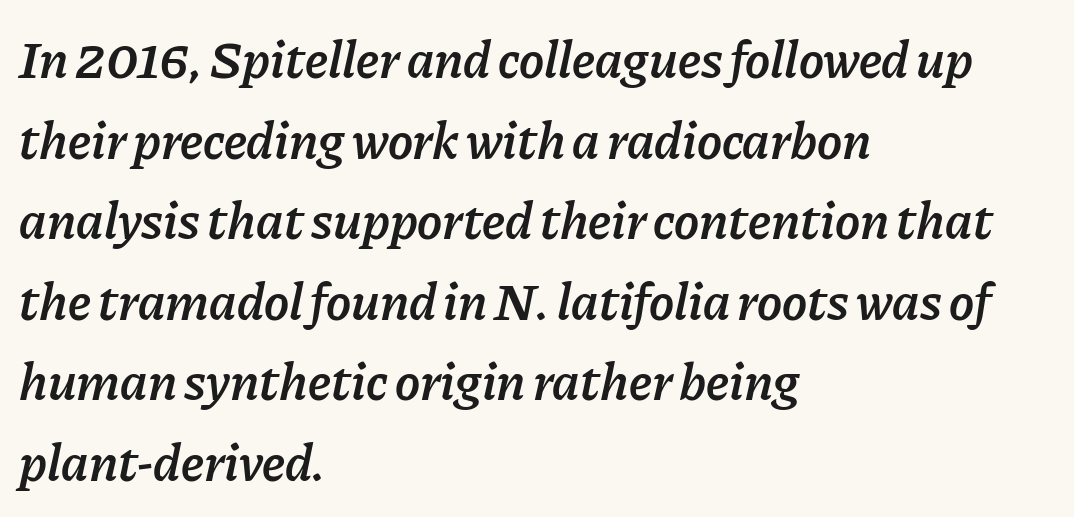
{"italic": "yes", "lean": "right", "slant_degrees": 11, "bold": "semi", "weight": "semibold", "width": "normal", "stroke_contrast": "low", "x_height": "medium", "monospaced": "no", "underline": "no", "align": "left", "line_spacing": "normal", "line_spacing_ratio": 1.52, "letter_spacing": "normal", "letter_spacing_em": 0.0, "glyph_px": 53}
